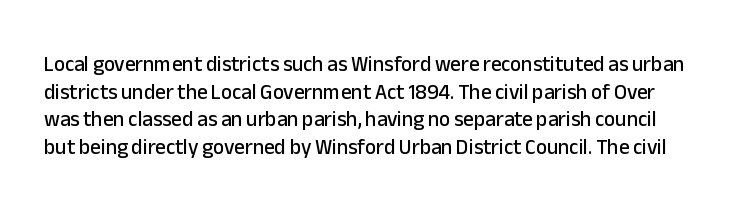
The image shows 21 px text type, upright; set normal line spacing (1.31x), normal letter spacing, not underlined.
